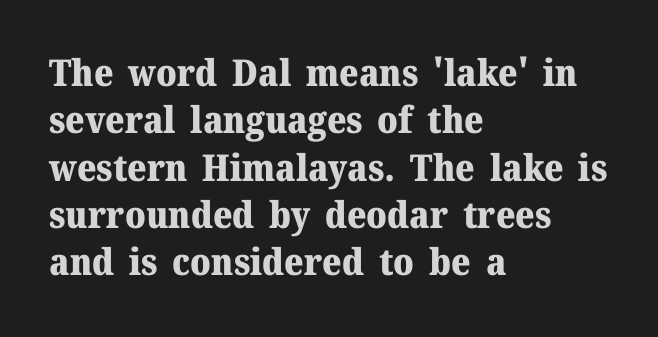
Glance below the letters and you will spot only blank space. Think of a printed novel: that variable character pitch is what you see here. Compared with typical body copy, the letter spacing here is the same. Posture: vertical. Weight check: bold — yes, fully. The rendering anchors every line to the left-hand side.
